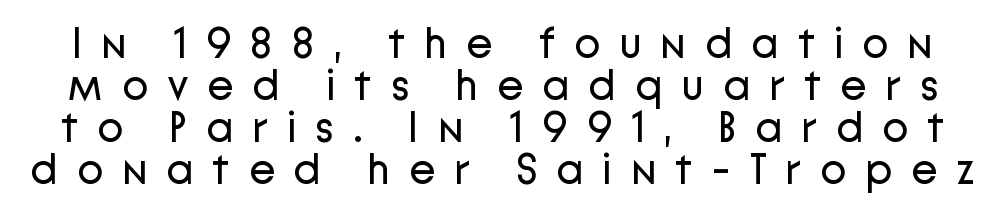
The image shows 43 px regular-weight sans-serif type, upright; set tight line spacing (0.98x), unusually wide letter spacing (+0.44 em), not underlined; low stroke contrast and a medium x-height.
